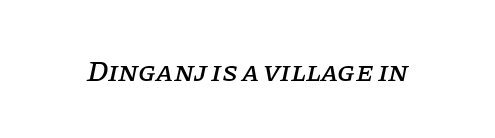
Q: Is the text italic (slanted)? A: Yes, it leans right by about 11 degrees.
Q: Is the typeface a serif or a sans-serif typeface? A: Serif.
Q: Is the text underlined? A: No.
Q: Is the spacing between letters normal or unusually wide? A: Normal.
Q: Width (condensed, normal, or wide)? A: Normal.
Q: Stroke contrast? A: Low.
Q: x-height? A: Large.
Q: Monospaced? A: No.
